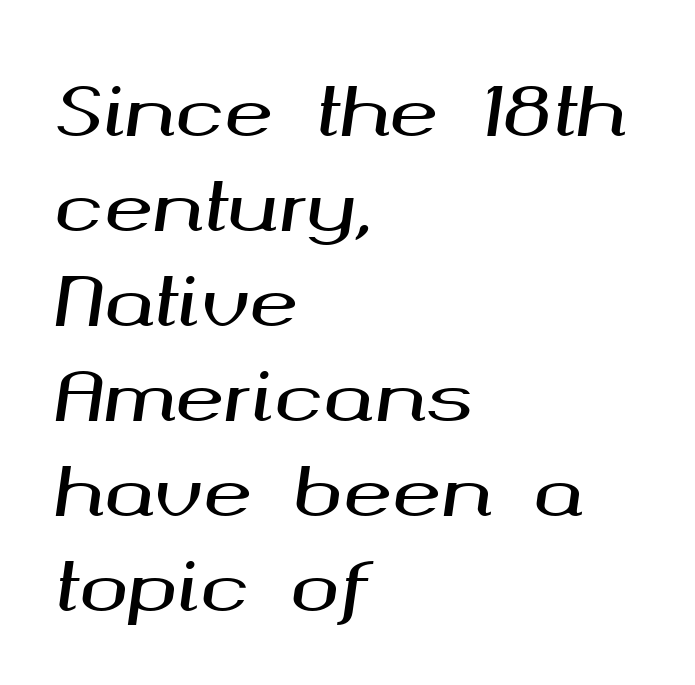
The image shows 66 px wide type, italic (leaning right); set left-aligned, normal line spacing (1.44x), normal letter spacing, not underlined; medium stroke contrast and a medium x-height.
